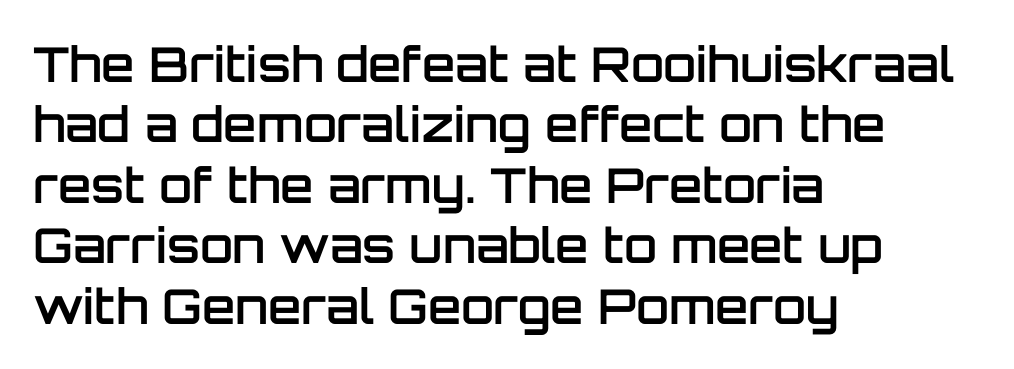
The face used here is proportionally spaced, like ordinary book or web type. The characters display no serif detailing; their extremities are plain. Underlining? Definitely not there. The line texture is even and compact thanks to regular tracking. Characters remain perfectly vertical along every line. The vertical gap from one line to the next is medium.
